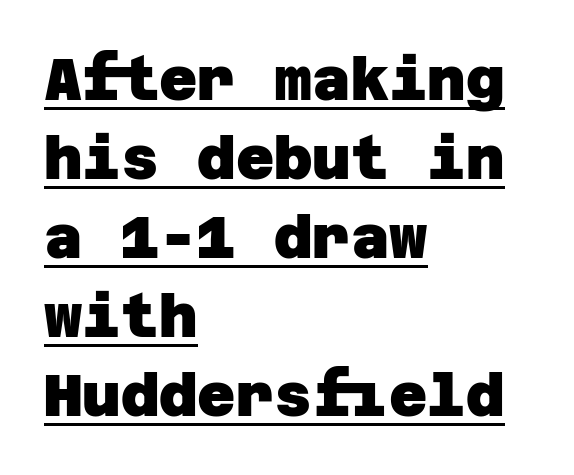
Q: Is the text bold? A: Yes.
Q: Is the typeface a serif or a sans-serif typeface? A: Sans-serif.
Q: Is the text underlined? A: Yes.
Q: How is the paragraph aligned? A: Left-aligned.
Q: Is the spacing between letters normal or unusually wide? A: Normal.
Q: Is the spacing between lines tight, normal or loose? A: Normal.
Q: Width (condensed, normal, or wide)? A: Normal.
Q: Stroke contrast? A: Low.
Q: x-height? A: Large.
